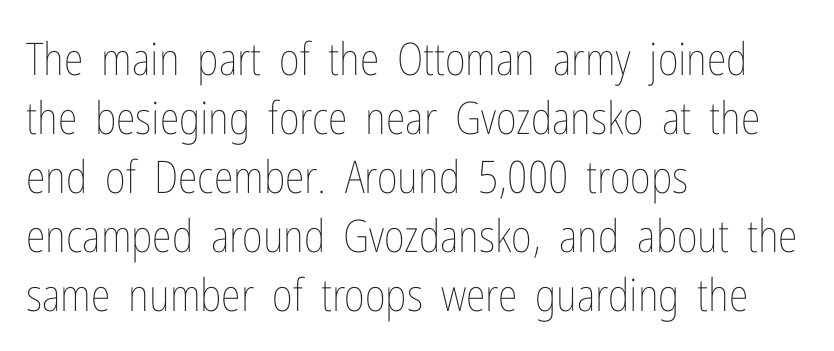
{"italic": "no", "bold": "no", "weight": "thin", "width": "condensed", "stroke_contrast": "low", "x_height": "medium", "monospaced": "no", "underline": "no", "align": "left", "line_spacing": "normal", "line_spacing_ratio": 1.31, "letter_spacing": "normal", "letter_spacing_em": 0.0, "glyph_px": 45}
